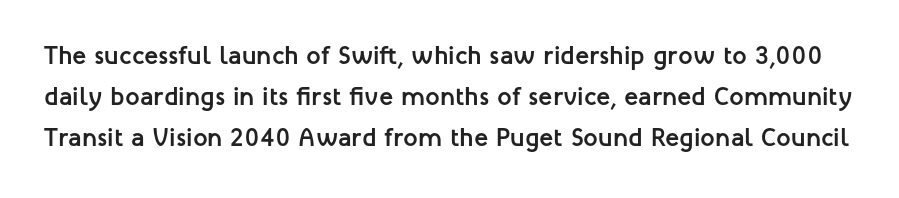
Q: Is the text bold? A: Yes.
Q: Is the text italic (slanted)? A: No, it is upright.
Q: Is the text underlined? A: No.
Q: Is the spacing between letters normal or unusually wide? A: Normal.
Q: Is the spacing between lines tight, normal or loose? A: Normal.
